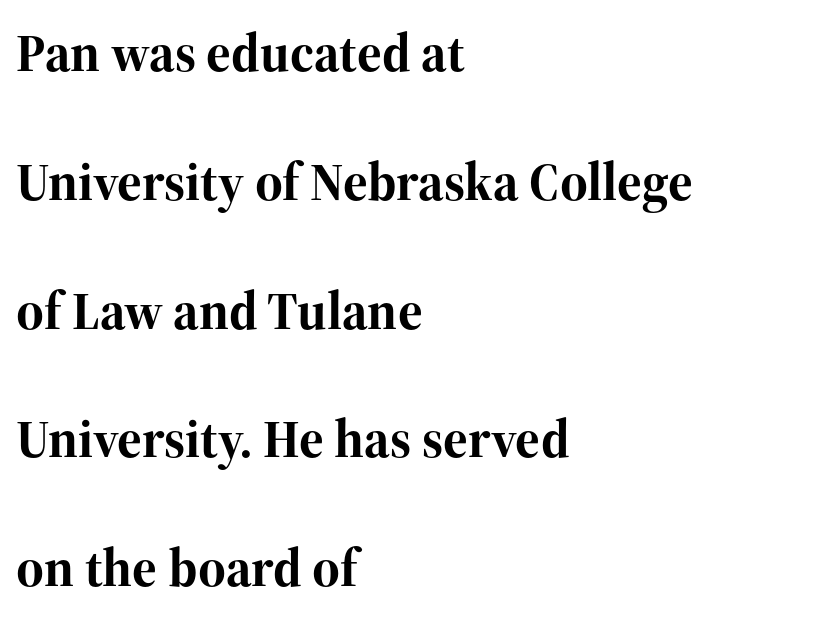
Q: Is the text bold? A: Yes.
Q: Is the text italic (slanted)? A: No, it is upright.
Q: Is the typeface a serif or a sans-serif typeface? A: Serif.
Q: Is the text underlined? A: No.
Q: How is the paragraph aligned? A: Left-aligned.
Q: Is the spacing between letters normal or unusually wide? A: Normal.
Q: Is the spacing between lines tight, normal or loose? A: Loose.
Q: Width (condensed, normal, or wide)? A: Normal.
Q: Stroke contrast? A: High.
Q: x-height? A: Medium.
Q: Monospaced? A: No.
